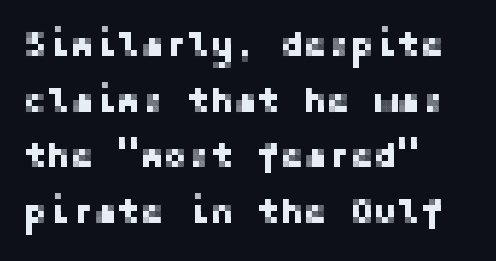
Q: Is the text italic (slanted)? A: No, it is upright.
Q: Is the typeface a serif or a sans-serif typeface? A: Sans-serif.
Q: Is the text underlined? A: No.
Q: How is the paragraph aligned? A: Left-aligned.
Q: Is the spacing between letters normal or unusually wide? A: Normal.
Q: Is the spacing between lines tight, normal or loose? A: Normal.
Q: Width (condensed, normal, or wide)? A: Normal.
Q: Stroke contrast? A: Low.
Q: x-height? A: Medium.
